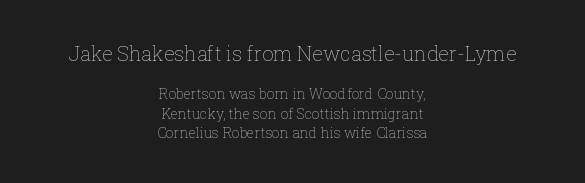
The image shows 20 px text type, upright; set centered, normal line spacing (1.4x), normal letter spacing, not underlined; the first (top) block is 1.43x larger.
